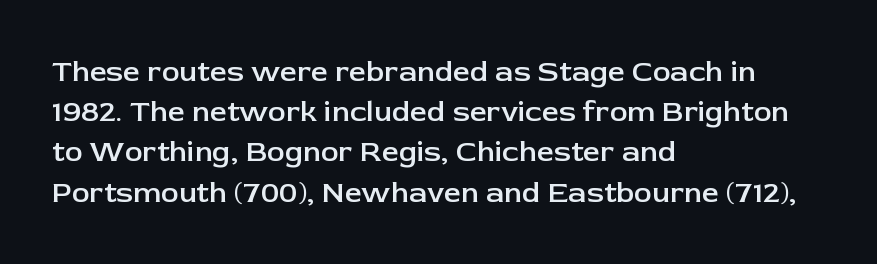
{"serif": "no", "italic": "no", "bold": "semi", "weight": "semibold", "width": "normal", "stroke_contrast": "low", "x_height": "medium", "monospaced": "no", "underline": "no", "align": "left", "line_spacing": "normal", "line_spacing_ratio": 1.34, "letter_spacing": "normal", "letter_spacing_em": 0.0, "glyph_px": 30}
